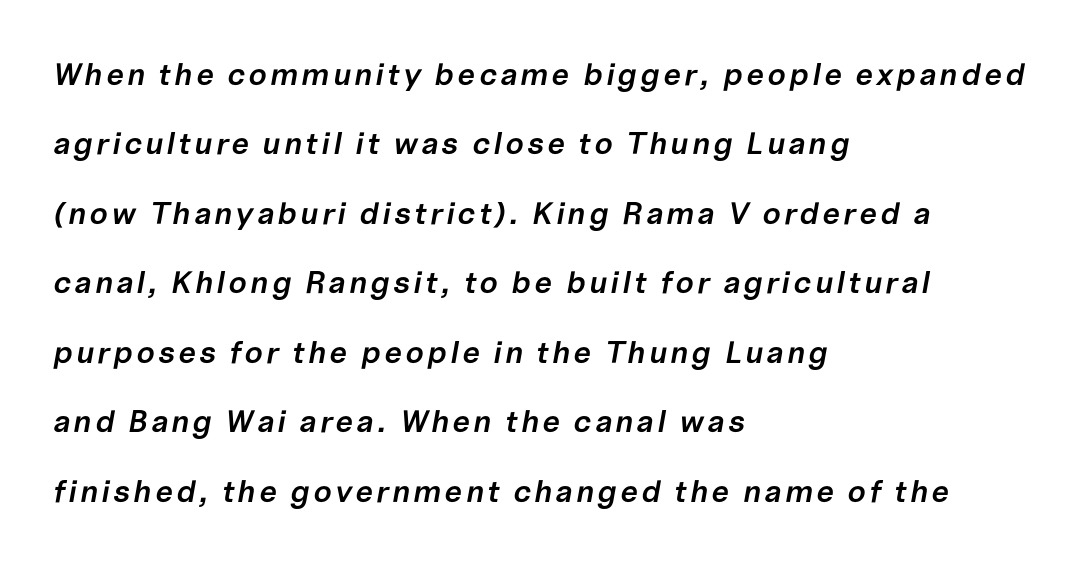
Character widths vary here, with narrow letters taking less room than wide ones. The leading is generous, giving the passage an open texture. Look at the stroke-to-counter ratio: somewhat heavy, a semibold. Clear beneath every line of the passage. Short and long lines alike share a common starting point at left. The whole block is typeset with a tilt.
